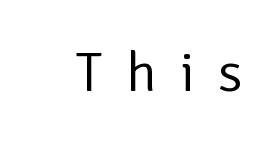
{"serif": "no", "italic": "no", "bold": "no", "weight": "regular", "width": "normal", "stroke_contrast": "low", "x_height": "medium", "monospaced": "no", "underline": "no", "letter_spacing": "wide", "letter_spacing_em": 0.42, "glyph_px": 56}
